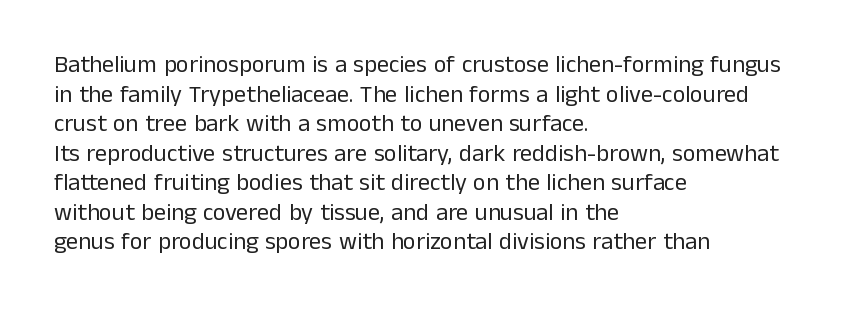
{"italic": "no", "bold": "no", "underline": "no", "align": "left", "line_spacing_ratio": 1.23, "letter_spacing": "normal", "letter_spacing_em": 0.0, "glyph_px": 24}
